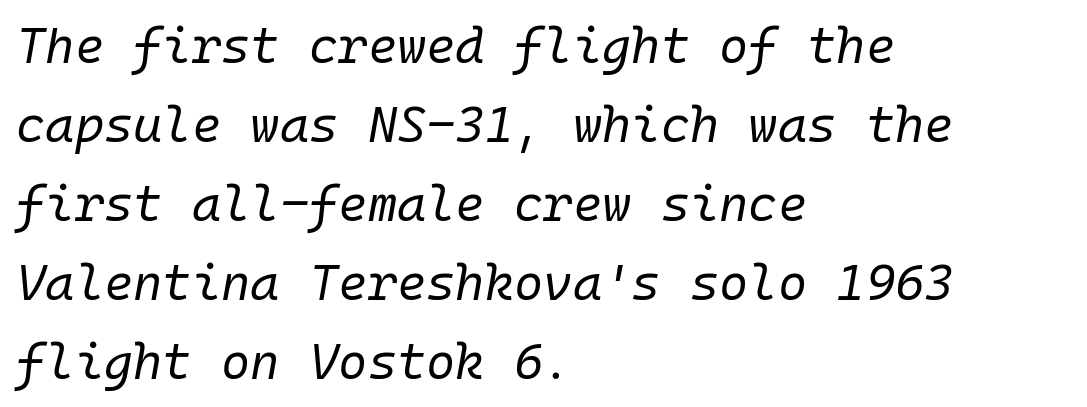
The image shows 50 px regular-weight type, italic (leaning right), monospaced; set left-aligned, normal line spacing (1.58x), normal letter spacing, not underlined; low stroke contrast and a medium x-height.
